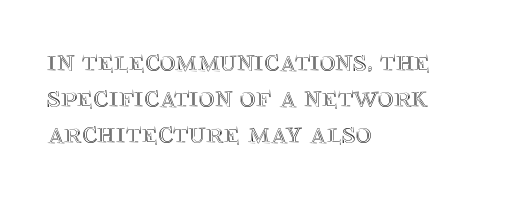
{"italic": "no", "width": "normal", "x_height": "large", "monospaced": "no", "underline": "no", "align": "left", "line_spacing_ratio": 1.2, "letter_spacing": "normal", "letter_spacing_em": 0.0, "glyph_px": 30}
